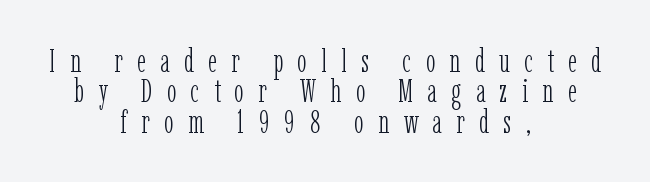
The rag falls on both sides of this text block equally. The typeface has the unassuming heft of standard copy or less. Unmarked baselines from the first word to the last. What's the leading like? Squeezed, with rows nearly overlapping.
